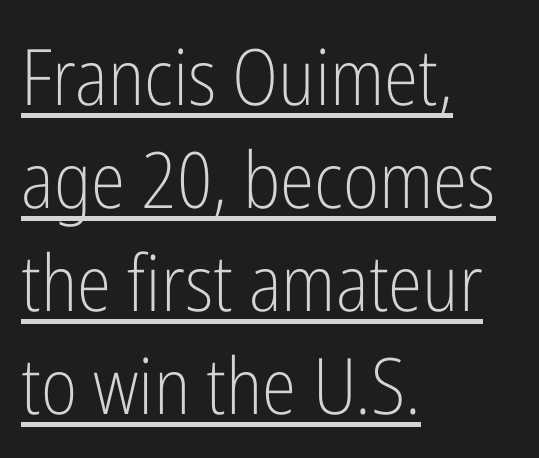
{"serif": "no", "italic": "no", "bold": "no", "weight": "light", "width": "condensed", "stroke_contrast": "low", "x_height": "medium", "monospaced": "no", "underline": "yes", "align": "left", "line_spacing": "normal", "line_spacing_ratio": 1.32, "letter_spacing": "normal", "letter_spacing_em": 0.0, "glyph_px": 78}
